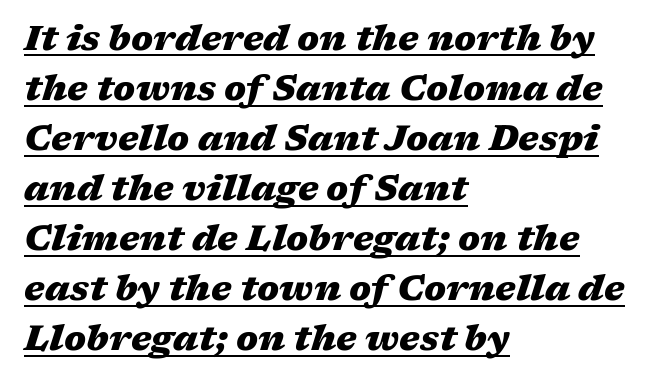
{"italic": "yes", "lean": "right", "slant_degrees": 17, "bold": "yes", "weight": "heavy", "width": "wide", "stroke_contrast": "medium", "x_height": "medium", "monospaced": "no", "underline": "yes", "align": "left", "line_spacing": "normal", "line_spacing_ratio": 1.43, "letter_spacing": "normal", "letter_spacing_em": 0.0, "glyph_px": 35}
